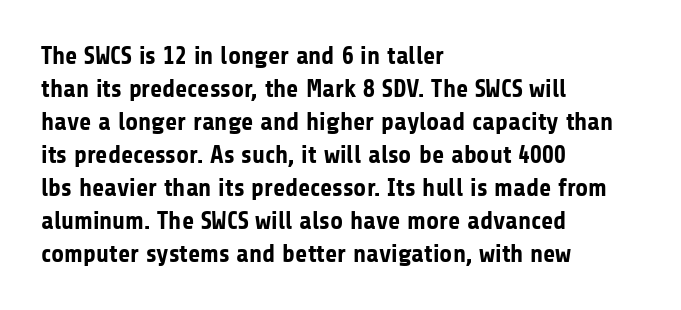
Q: Is the text bold? A: Yes.
Q: Is the text italic (slanted)? A: No, it is upright.
Q: Is the text underlined? A: No.
Q: How is the paragraph aligned? A: Left-aligned.
Q: Is the spacing between letters normal or unusually wide? A: Normal.
Q: Is the spacing between lines tight, normal or loose? A: Normal.
